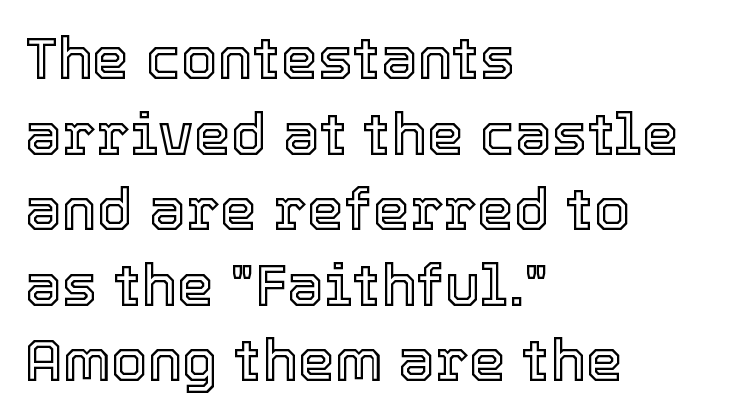
{"italic": "no", "width": "normal", "x_height": "medium", "monospaced": "no", "underline": "no", "align": "left", "line_spacing": "normal", "line_spacing_ratio": 1.28, "letter_spacing": "normal", "letter_spacing_em": 0.0, "glyph_px": 59}
